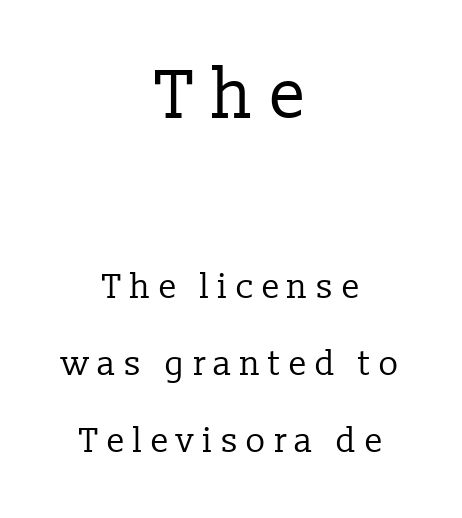
{"serif": "yes", "italic": "no", "bold": "no", "weight": "regular", "width": "normal", "stroke_contrast": "low", "x_height": "medium", "monospaced": "no", "underline": "no", "align": "center", "line_spacing": "loose", "line_spacing_ratio": 2.27, "letter_spacing": "wide", "letter_spacing_em": 0.22, "larger_block": "first", "size_ratio": 2.03, "glyph_px": 69}
